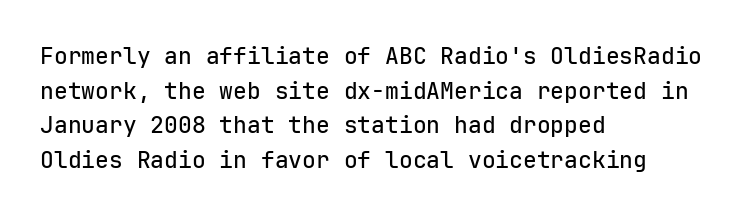
The image shows 23 px text type, upright; set left-aligned, normal line spacing (1.51x), normal letter spacing, not underlined.
